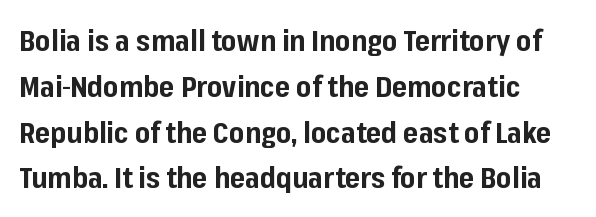
The image shows 29 px bold sans-serif type, upright; set left-aligned, normal line spacing (1.58x), normal letter spacing, not underlined; low stroke contrast and a medium x-height.
